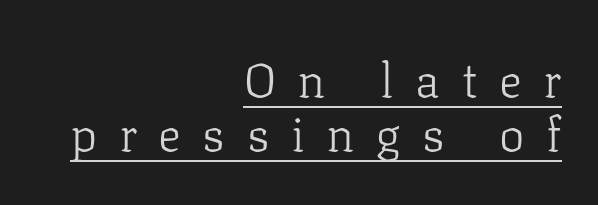
{"serif": "yes", "italic": "no", "bold": "no", "weight": "light", "width": "normal", "stroke_contrast": "low", "x_height": "medium", "monospaced": "no", "underline": "yes", "align": "right", "line_spacing": "tight", "line_spacing_ratio": 1.13, "letter_spacing": "wide", "letter_spacing_em": 0.45, "glyph_px": 48}
